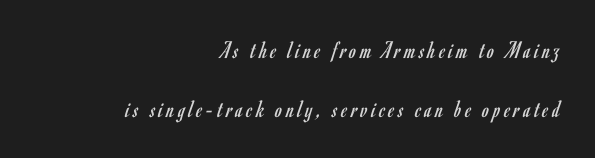
The face looks like a standard text weight, possibly lighter. Casual observation: everything's shoved over to the right. The space between consecutive lines is lavish.
